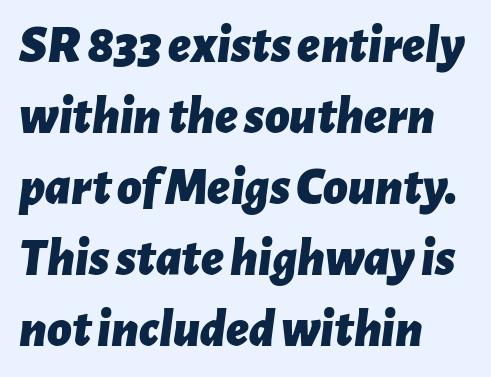
Is the type slanted? Yes — the strokes lean at a clear angle. The type is set solid horizontally, with unmodified tracking. In CSS terms this would be text-align: left. Compared with an ordinary text face, these strokes are far heavier — a full bold. The string is rendered with underlining switched off. Honestly, the row spacing looks completely unremarkable.
